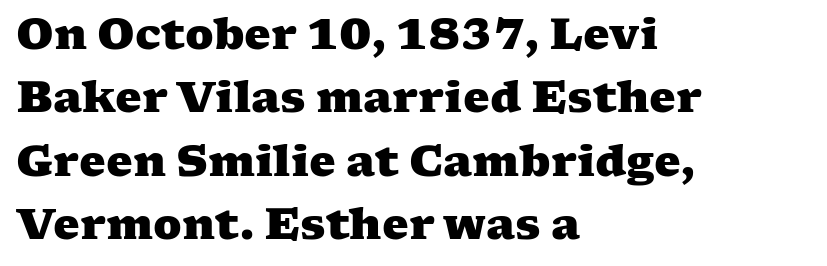
{"serif": "yes", "bold": "yes", "weight": "heavy", "width": "wide", "stroke_contrast": "medium", "x_height": "medium", "monospaced": "no", "underline": "no", "align": "left", "line_spacing": "normal", "line_spacing_ratio": 1.51, "letter_spacing": "normal", "letter_spacing_em": 0.0, "glyph_px": 42}
